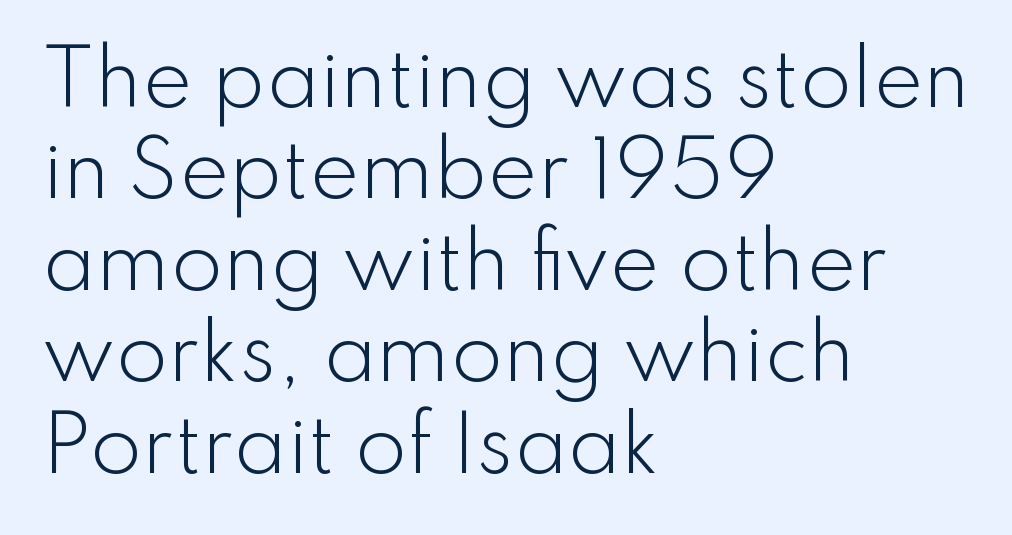
The image shows 75 px light sans-serif type, upright; set left-aligned, line spacing 1.22x, normal letter spacing, not underlined; low stroke contrast and a small x-height.
